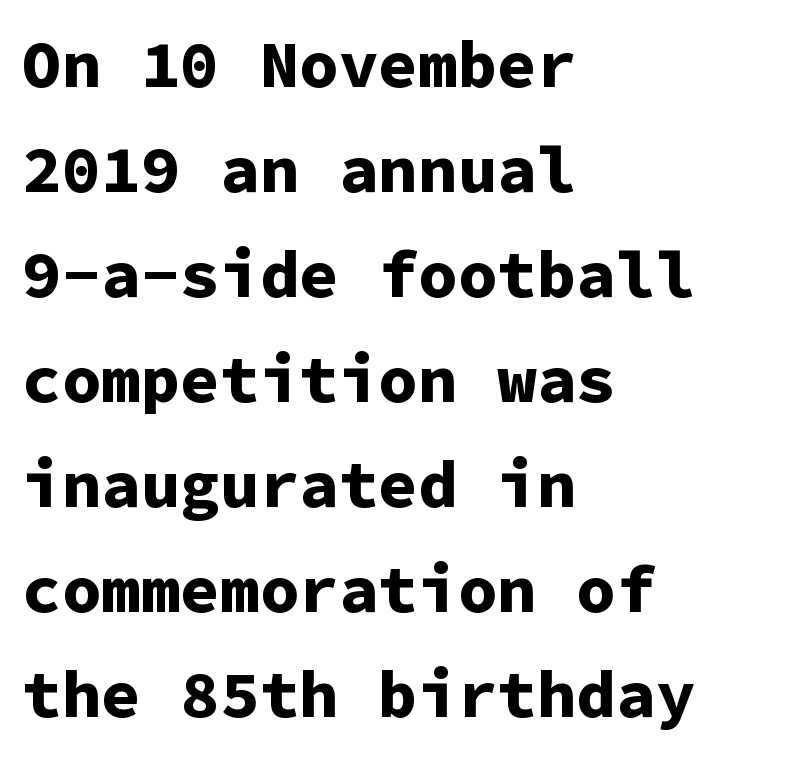
Q: Is the text bold? A: Yes.
Q: Is the text italic (slanted)? A: No, it is upright.
Q: Is the typeface a serif or a sans-serif typeface? A: Sans-serif.
Q: Is the text underlined? A: No.
Q: How is the paragraph aligned? A: Left-aligned.
Q: Is the spacing between letters normal or unusually wide? A: Normal.
Q: Is the spacing between lines tight, normal or loose? A: Normal.
Q: Width (condensed, normal, or wide)? A: Normal.
Q: Stroke contrast? A: Low.
Q: x-height? A: Medium.
Q: Monospaced? A: Yes.
